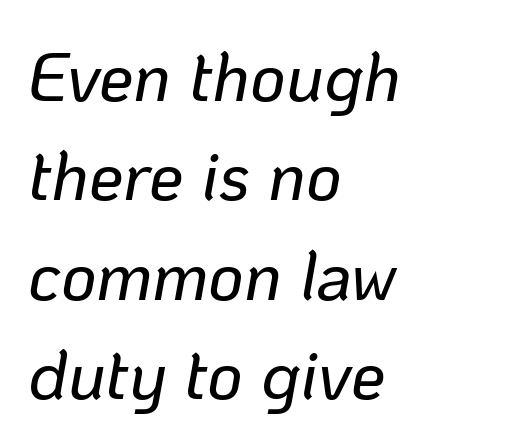
The image shows 69 px text type, italic (leaning right); set left-aligned, normal line spacing (1.44x), normal letter spacing, not underlined; low stroke contrast and a medium x-height.
